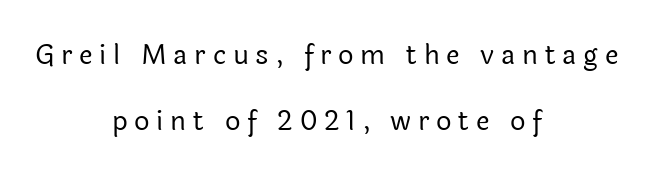
{"italic": "no", "bold": "no", "underline": "no", "align": "center", "line_spacing": "loose", "line_spacing_ratio": 2.44, "letter_spacing": "wide", "letter_spacing_em": 0.25, "glyph_px": 27}
